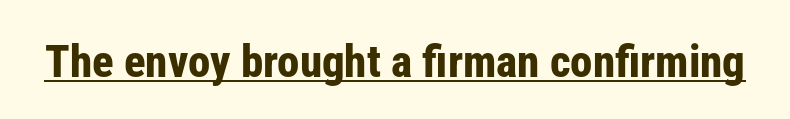
Q: Is the text bold? A: Yes.
Q: Is the text italic (slanted)? A: No, it is upright.
Q: Is the typeface a serif or a sans-serif typeface? A: Sans-serif.
Q: Is the text underlined? A: Yes.
Q: Is the spacing between letters normal or unusually wide? A: Normal.
Q: Width (condensed, normal, or wide)? A: Condensed.
Q: Stroke contrast? A: Low.
Q: x-height? A: Medium.
Q: Monospaced? A: No.
